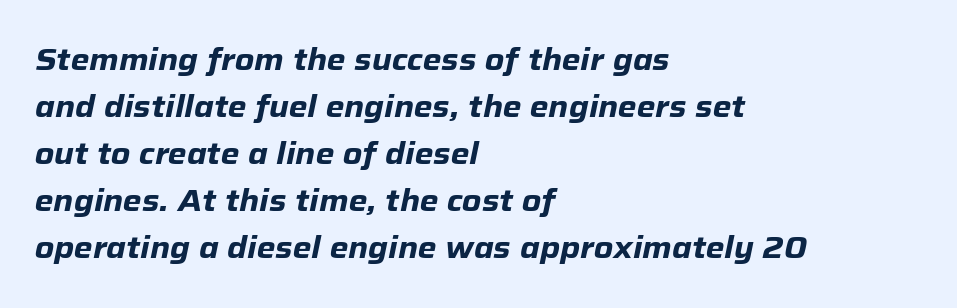
The horizontal fit of the characters is conventional and even. The glyphs look as if they've been sheared to an angle. Heavy-handed strokes throughout: this text is bold. Regular leading. This rendering features lettering with no underline.
